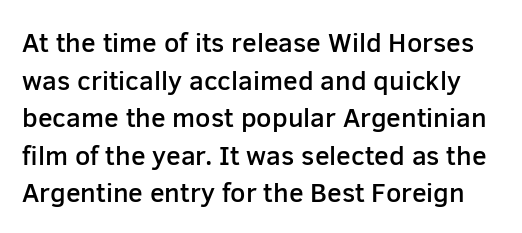
{"italic": "no", "bold": "semi", "underline": "no", "line_spacing": "normal", "line_spacing_ratio": 1.39, "letter_spacing": "normal", "letter_spacing_em": 0.0, "glyph_px": 27}
